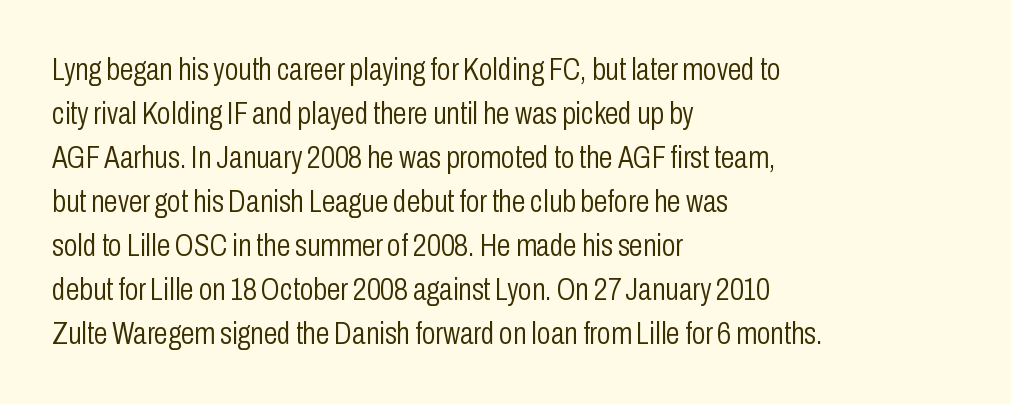
The image shows 31 px light, condensed sans-serif type, upright; set left-aligned, normal line spacing (1.42x), normal letter spacing, not underlined; low stroke contrast and a medium x-height.
